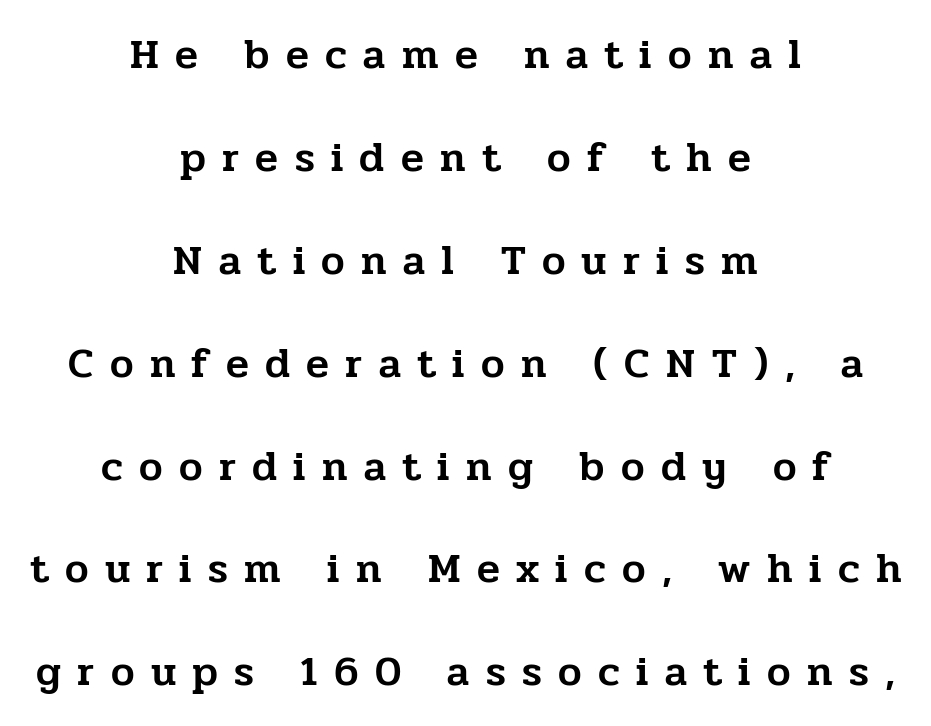
{"serif": "yes", "italic": "no", "width": "normal", "stroke_contrast": "low", "x_height": "medium", "monospaced": "no", "underline": "no", "align": "center", "line_spacing": "loose", "line_spacing_ratio": 2.45, "letter_spacing": "wide", "letter_spacing_em": 0.39, "glyph_px": 42}
